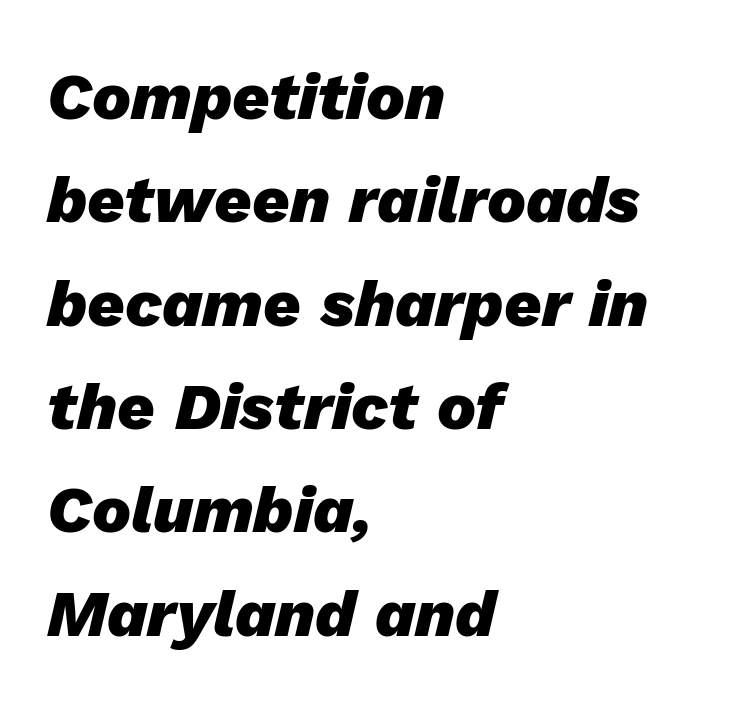
Each letter keeps its own natural width here, so spacing adapts to shape. Every row of glyphs begins at an identical x-position on the left. You could call the tracking neutral — neither tight nor loose. Tall strokes in this sample are angled rather than plumb. Does the weight exceed regular? Yes, all the way to bold.
